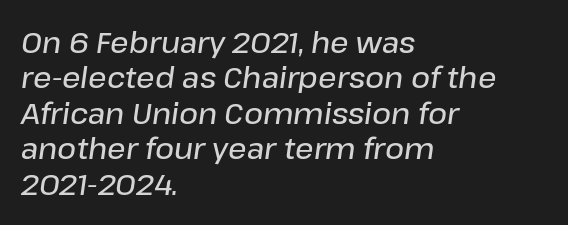
The image shows 29 px semibold type, italic (leaning right); set left-aligned, line spacing 1.22x, normal letter spacing, not underlined; low stroke contrast and a medium x-height.
